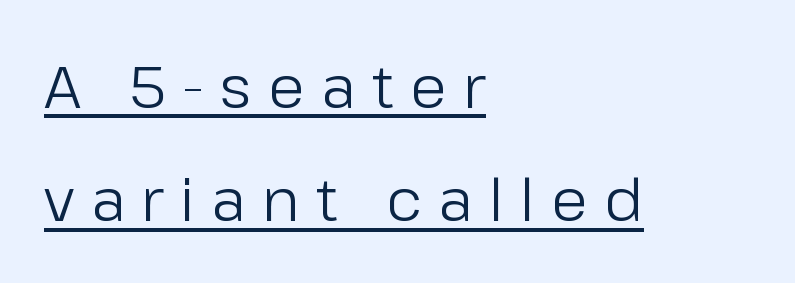
The image shows 59 px regular-weight sans-serif type, upright; set left-aligned, loose line spacing (1.92x), unusually wide letter spacing (+0.28 em), underlined; low stroke contrast and a medium x-height.
